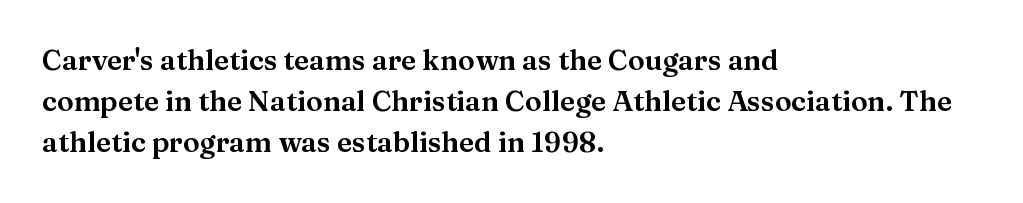
{"serif": "yes", "italic": "no", "width": "wide", "stroke_contrast": "medium", "x_height": "medium", "monospaced": "no", "underline": "no", "align": "left", "line_spacing": "normal", "line_spacing_ratio": 1.47, "letter_spacing": "normal", "letter_spacing_em": 0.0, "glyph_px": 28}
